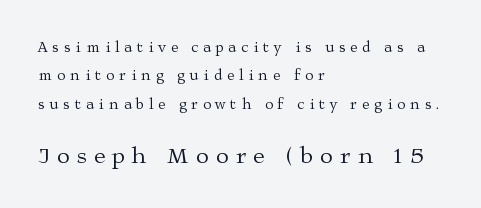
{"italic": "no", "bold": "no", "underline": "no", "align": "left", "line_spacing": "loose", "line_spacing_ratio": 1.9, "letter_spacing": "wide", "letter_spacing_em": 0.32, "larger_block": "second", "size_ratio": 1.53, "glyph_px": 23}
